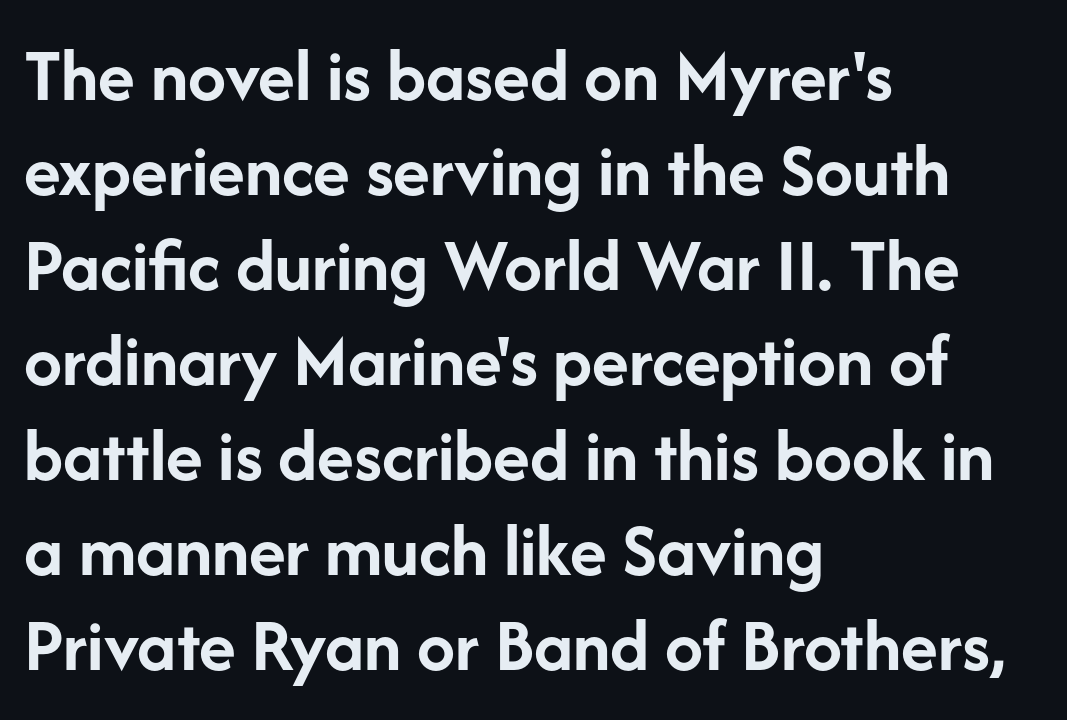
The image shows 76 px semibold sans-serif type, upright; set left-aligned, normal line spacing (1.25x), normal letter spacing, not underlined; low stroke contrast and a medium x-height.
